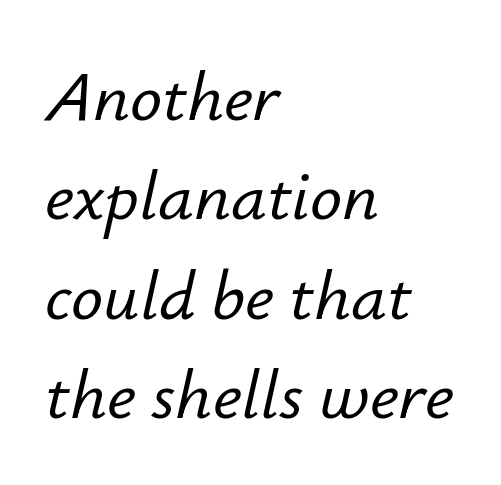
The image shows 71 px text type, italic (leaning right); set left-aligned, normal line spacing (1.4x), normal letter spacing, not underlined; low stroke contrast and a small x-height.
